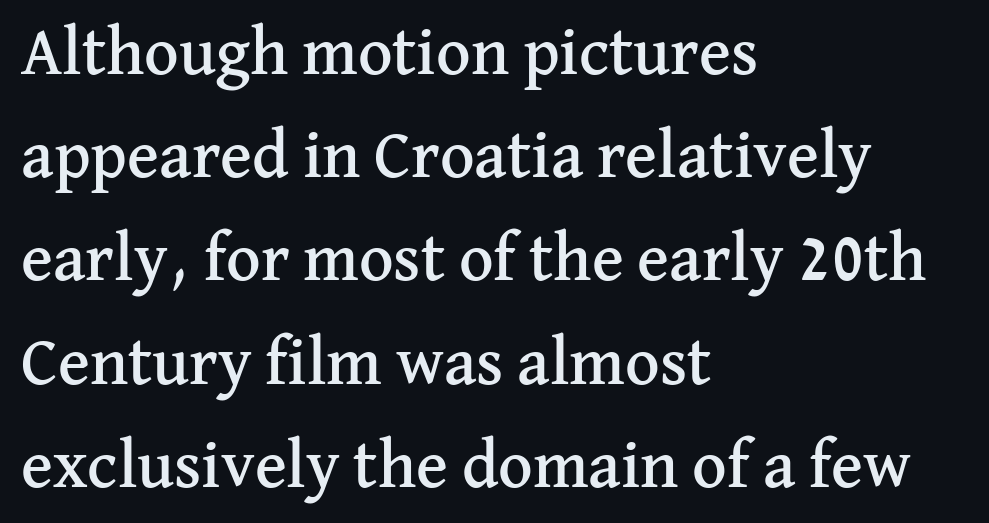
Q: Is the text italic (slanted)? A: No, it is upright.
Q: Is the typeface a serif or a sans-serif typeface? A: Serif.
Q: Is the text underlined? A: No.
Q: How is the paragraph aligned? A: Left-aligned.
Q: Is the spacing between letters normal or unusually wide? A: Normal.
Q: Is the spacing between lines tight, normal or loose? A: Normal.
Q: Width (condensed, normal, or wide)? A: Normal.
Q: Stroke contrast? A: Medium.
Q: x-height? A: Medium.
Q: Monospaced? A: No.
